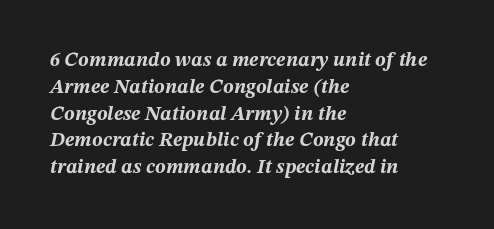
The image shows 20 px bold type, italic (leaning right); set left-aligned, normal line spacing (1.34x), normal letter spacing, not underlined.
